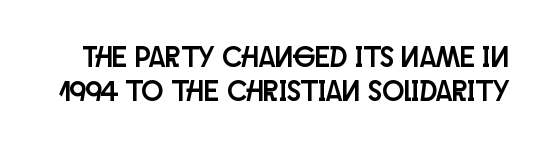
The image shows 29 px condensed sans-serif type, upright; set line spacing 1.16x, normal letter spacing, not underlined; low stroke contrast and a large x-height.
